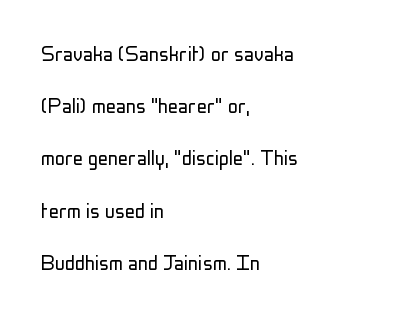
Q: Is the text bold? A: No.
Q: Is the text italic (slanted)? A: No, it is upright.
Q: Is the text underlined? A: No.
Q: How is the paragraph aligned? A: Left-aligned.
Q: Is the spacing between letters normal or unusually wide? A: Normal.
Q: Is the spacing between lines tight, normal or loose? A: Loose.
